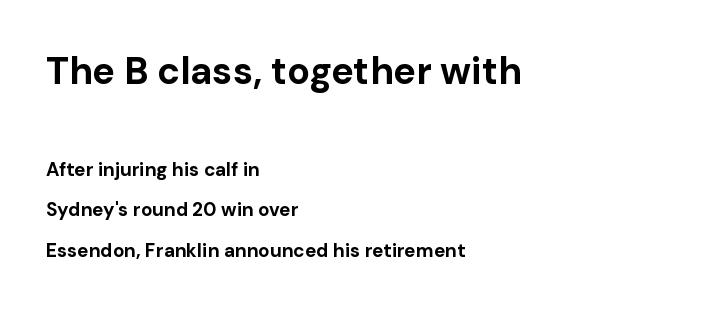
The lettering stays uniformly vertical, giving the passage a roman look. The characters look thick and weighty, a clear bold. The strip under each line holds only bare page. The lines in this sample share a left origin and differ only in where they stop. The rendering uses natural spacing where letterforms have individual widths. The typeface chosen for these lines omits serifs.
